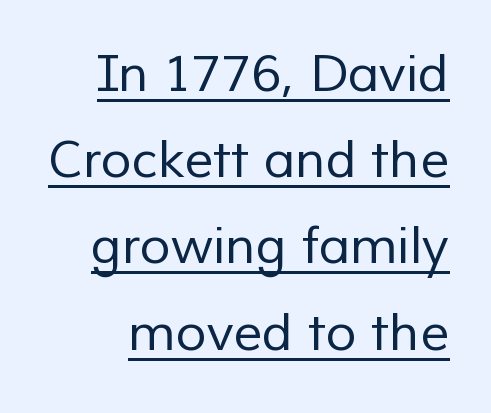
{"serif": "no", "bold": "no", "weight": "regular", "width": "normal", "stroke_contrast": "low", "x_height": "medium", "monospaced": "no", "underline": "yes", "line_spacing": "normal", "line_spacing_ratio": 1.69, "letter_spacing": "normal", "letter_spacing_em": 0.0, "glyph_px": 51}
